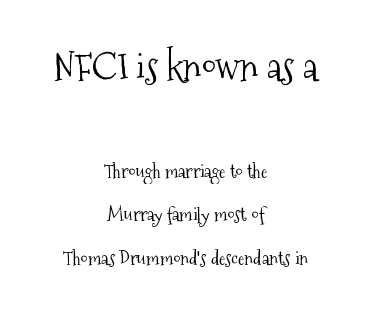
The font sits on the lighter half of the weight spectrum, regular included. Compared with typical paragraphs, the rows here are farther apart. Serif or sans? Serif — the stroke terminals have little feet. Only glyphs here, with clear space below each row. Tracking here is standard; glyphs follow each other at the usual distance.
